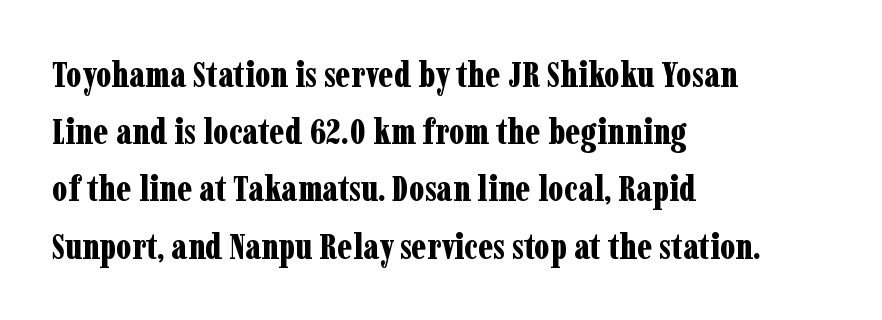
{"serif": "yes", "italic": "no", "bold": "yes", "weight": "bold", "width": "condensed", "stroke_contrast": "low", "x_height": "medium", "monospaced": "no", "underline": "no", "align": "left", "line_spacing": "normal", "line_spacing_ratio": 1.59, "letter_spacing": "normal", "letter_spacing_em": 0.0, "glyph_px": 36}
